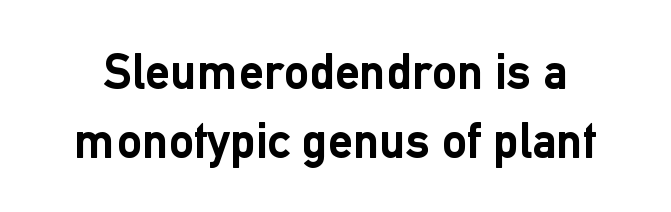
Each letter keeps its own natural width here, so spacing adapts to shape. Here the glyphs are tracked normally, forming tight word shapes. Quick note: underline off. Weight: bold.
